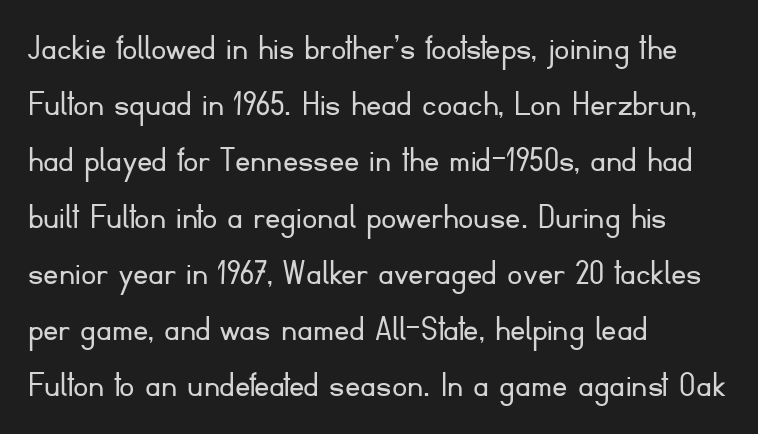
{"serif": "no", "italic": "no", "bold": "no", "weight": "light", "width": "normal", "stroke_contrast": "low", "x_height": "small", "monospaced": "no", "underline": "no", "align": "left", "line_spacing": "normal", "line_spacing_ratio": 1.48, "letter_spacing": "normal", "letter_spacing_em": 0.0, "glyph_px": 38}
